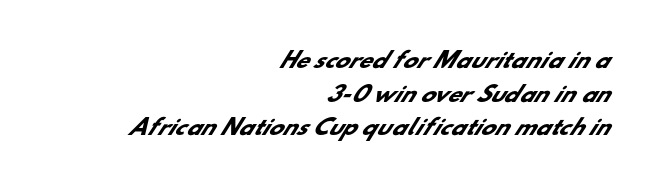
Q: Is the text bold? A: Yes.
Q: Is the text underlined? A: No.
Q: How is the paragraph aligned? A: Right-aligned.
Q: Is the spacing between letters normal or unusually wide? A: Normal.
Q: Is the spacing between lines tight, normal or loose? A: Normal.
